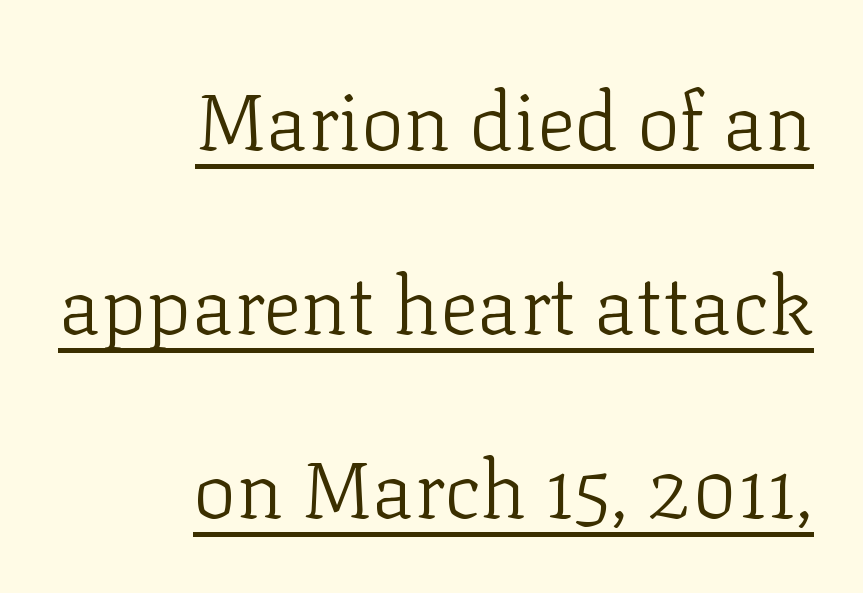
Q: Is the text bold? A: No.
Q: Is the text italic (slanted)? A: No, it is upright.
Q: Is the typeface a serif or a sans-serif typeface? A: Serif.
Q: Is the text underlined? A: Yes.
Q: How is the paragraph aligned? A: Right-aligned.
Q: Is the spacing between letters normal or unusually wide? A: Normal.
Q: Is the spacing between lines tight, normal or loose? A: Loose.
Q: Width (condensed, normal, or wide)? A: Normal.
Q: Stroke contrast? A: Low.
Q: x-height? A: Medium.
Q: Monospaced? A: No.
